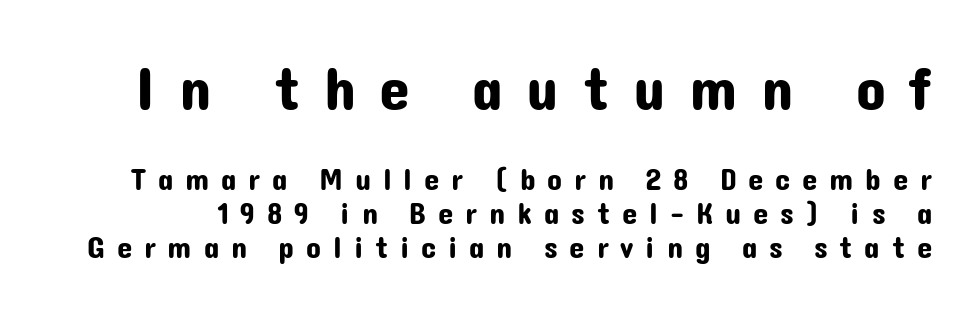
The image shows 62 px sans-serif type, upright; set tight line spacing (1.1x), unusually wide letter spacing (+0.38 em), not underlined; the first (top) block is 2.0x larger; low stroke contrast and a medium x-height.
